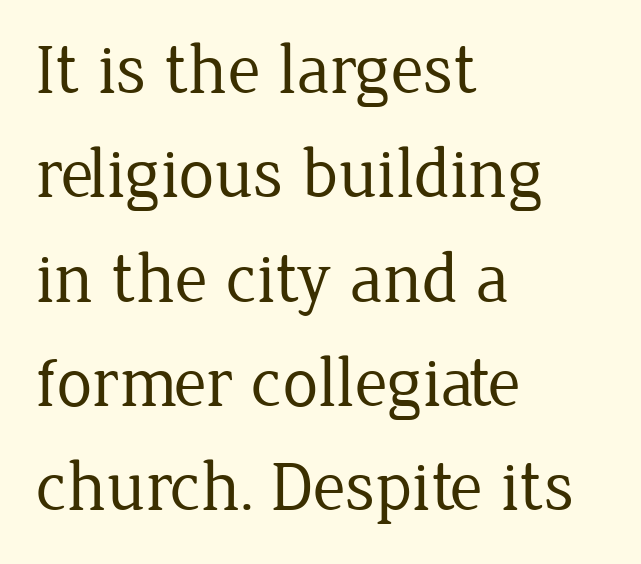
Q: Is the text bold? A: No.
Q: Is the text italic (slanted)? A: No, it is upright.
Q: Is the typeface a serif or a sans-serif typeface? A: Serif.
Q: Is the text underlined? A: No.
Q: How is the paragraph aligned? A: Left-aligned.
Q: Is the spacing between letters normal or unusually wide? A: Normal.
Q: Is the spacing between lines tight, normal or loose? A: Normal.
Q: Width (condensed, normal, or wide)? A: Normal.
Q: Stroke contrast? A: Low.
Q: x-height? A: Medium.
Q: Monospaced? A: No.
